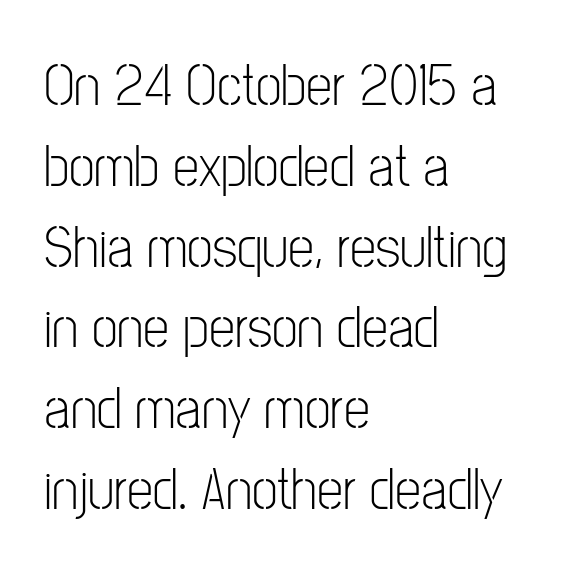
Between one letter and the next there's only the usual sliver of space. The strokes carry an ordinary text weight at most. The rag falls on the right side of this text block. Note the varied advance widths — an 'i' is clearly narrower than an 'm'.
